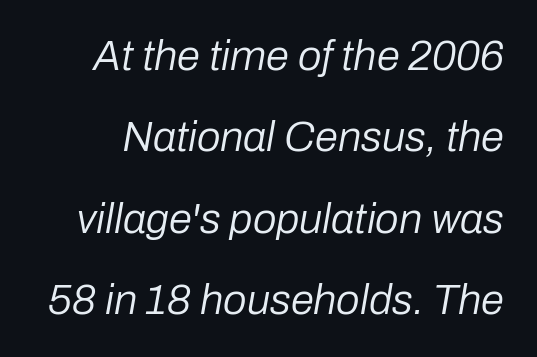
{"italic": "yes", "lean": "right", "slant_degrees": 10, "bold": "no", "weight": "regular", "width": "normal", "stroke_contrast": "low", "x_height": "medium", "monospaced": "no", "underline": "no", "line_spacing": "loose", "line_spacing_ratio": 1.94, "letter_spacing": "normal", "letter_spacing_em": 0.0, "glyph_px": 42}
